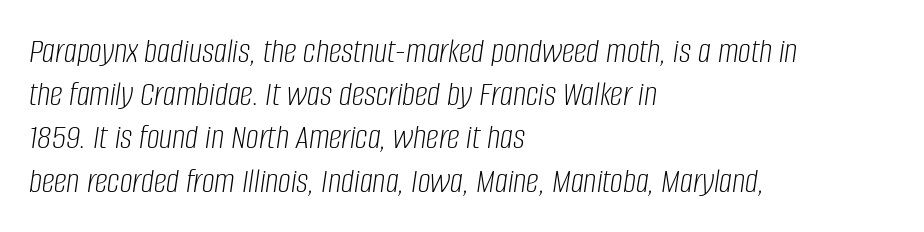
{"italic": "yes", "lean": "right", "slant_degrees": 8, "bold": "no", "weight": "light", "width": "condensed", "stroke_contrast": "low", "x_height": "large", "monospaced": "no", "underline": "no", "align": "left", "line_spacing_ratio": 1.2, "letter_spacing": "normal", "letter_spacing_em": 0.0, "glyph_px": 36}
